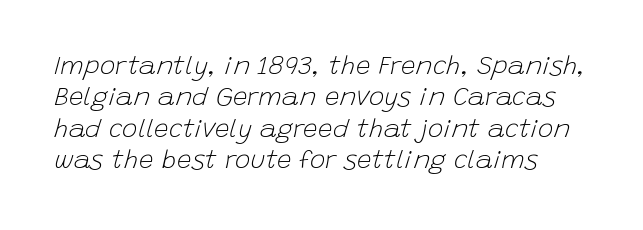
Q: Is the text bold? A: No.
Q: Is the text italic (slanted)? A: Yes, it leans right by about 15 degrees.
Q: Is the text underlined? A: No.
Q: Is the spacing between letters normal or unusually wide? A: Normal.
